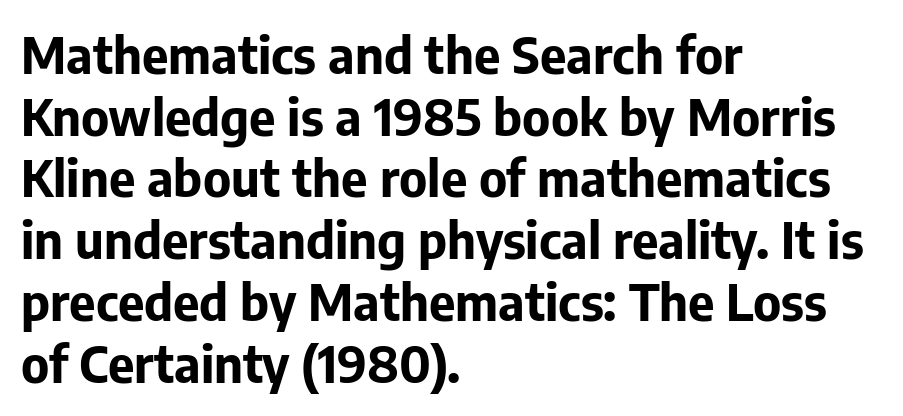
Q: Is the text bold? A: Yes.
Q: Is the text italic (slanted)? A: No, it is upright.
Q: Is the typeface a serif or a sans-serif typeface? A: Sans-serif.
Q: Is the text underlined? A: No.
Q: How is the paragraph aligned? A: Left-aligned.
Q: Is the spacing between letters normal or unusually wide? A: Normal.
Q: Width (condensed, normal, or wide)? A: Normal.
Q: Stroke contrast? A: Low.
Q: x-height? A: Medium.
Q: Monospaced? A: No.
